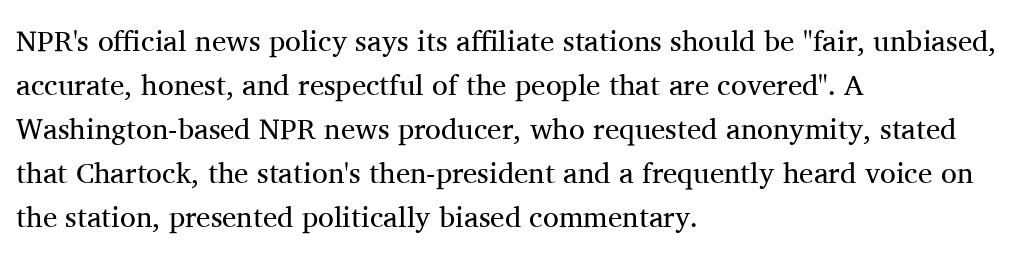
{"serif": "yes", "italic": "no", "bold": "no", "weight": "regular", "width": "normal", "stroke_contrast": "medium", "x_height": "medium", "monospaced": "no", "underline": "no", "align": "left", "line_spacing": "normal", "line_spacing_ratio": 1.52, "letter_spacing": "normal", "letter_spacing_em": 0.0, "glyph_px": 29}
